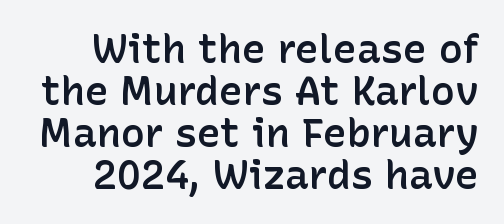
{"serif": "no", "italic": "no", "bold": "semi", "weight": "semibold", "width": "normal", "stroke_contrast": "low", "x_height": "medium", "monospaced": "no", "underline": "no", "line_spacing": "tight", "line_spacing_ratio": 1.05, "letter_spacing": "normal", "letter_spacing_em": 0.0, "glyph_px": 40}
